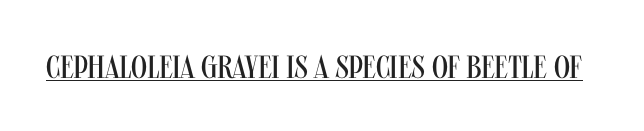
The image shows 32 px regular-weight, condensed sans-serif type, upright; set normal letter spacing, underlined; medium stroke contrast and a large x-height.
